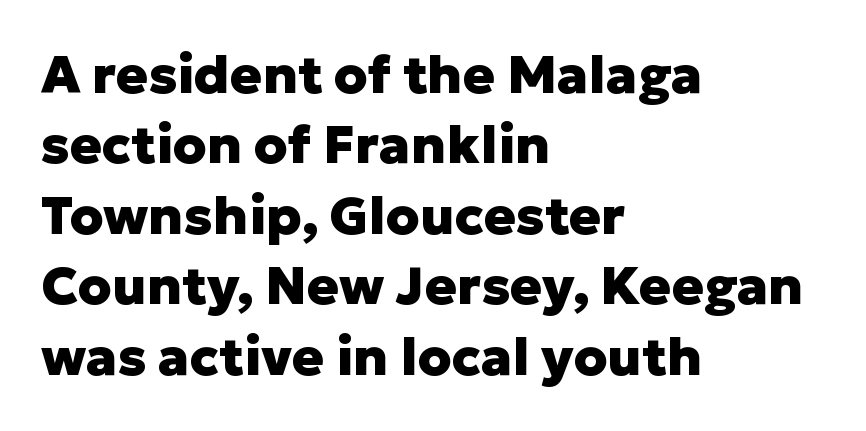
Q: Is the text bold? A: Yes.
Q: Is the text italic (slanted)? A: No, it is upright.
Q: Is the typeface a serif or a sans-serif typeface? A: Sans-serif.
Q: Is the text underlined? A: No.
Q: How is the paragraph aligned? A: Left-aligned.
Q: Is the spacing between letters normal or unusually wide? A: Normal.
Q: Is the spacing between lines tight, normal or loose? A: Normal.
Q: Width (condensed, normal, or wide)? A: Normal.
Q: Stroke contrast? A: Low.
Q: x-height? A: Medium.
Q: Monospaced? A: No.
